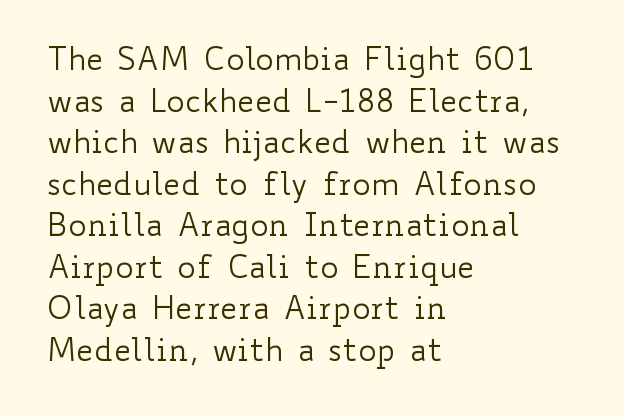
{"italic": "no", "bold": "no", "weight": "regular", "width": "wide", "stroke_contrast": "low", "x_height": "small", "monospaced": "no", "underline": "no", "align": "left", "line_spacing": "normal", "line_spacing_ratio": 1.34, "letter_spacing": "normal", "letter_spacing_em": 0.0, "glyph_px": 31}
